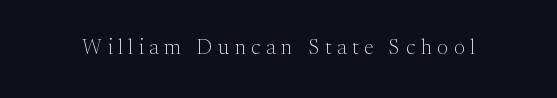
Stroke thickness stays within the range of a standard reading face or lighter. What stands out about the letter spacing? Its width — letters are far apart. A bare baseline throughout the passage. Every character sits straight up, as roman type does.
